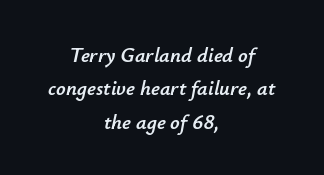
The image shows 21 px text type, italic (leaning right); set centered, normal line spacing (1.59x), normal letter spacing, not underlined.
